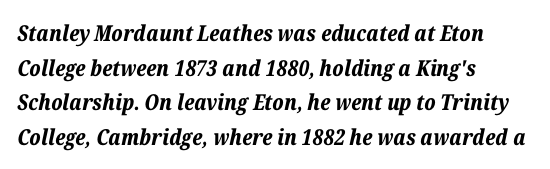
Q: Is the text bold? A: Yes.
Q: Is the text italic (slanted)? A: Yes, it leans right by about 12 degrees.
Q: Is the text underlined? A: No.
Q: How is the paragraph aligned? A: Left-aligned.
Q: Is the spacing between letters normal or unusually wide? A: Normal.
Q: Is the spacing between lines tight, normal or loose? A: Normal.
